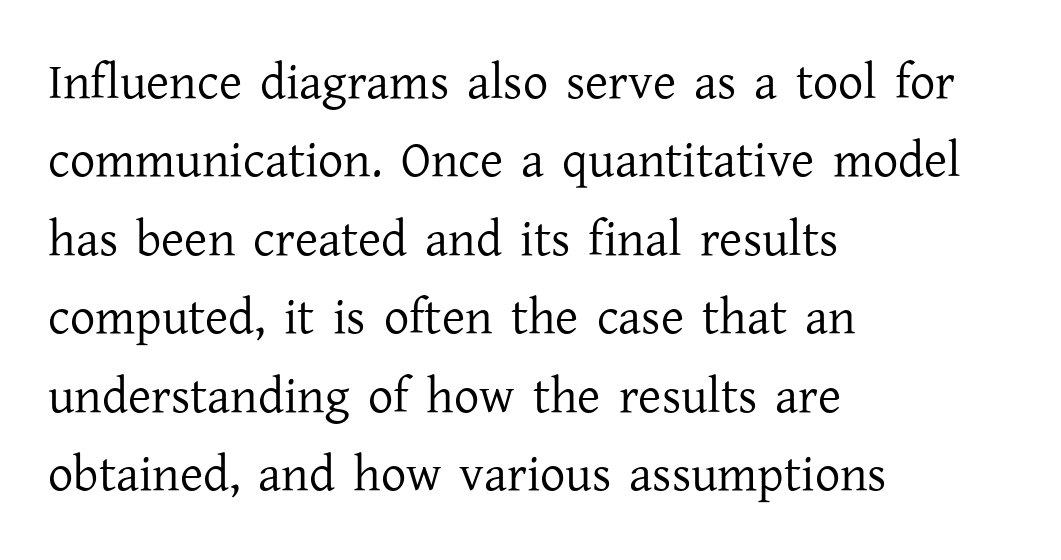
The face looks like a standard text weight, possibly lighter. The rendering keeps characters at their native spacing. Descenders are the only things crossing below the line. Horizontally, the lines are justified to the leading edge only.
